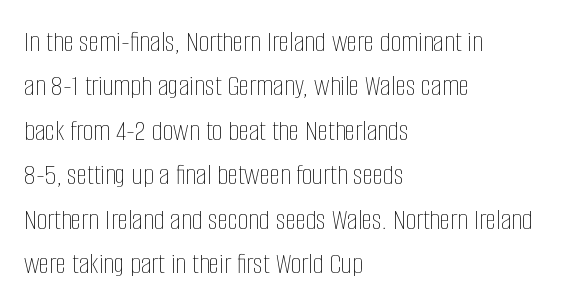
Q: Is the text bold? A: No.
Q: Is the text italic (slanted)? A: No, it is upright.
Q: Is the text underlined? A: No.
Q: How is the paragraph aligned? A: Left-aligned.
Q: Is the spacing between letters normal or unusually wide? A: Normal.
Q: Is the spacing between lines tight, normal or loose? A: Normal.
Q: Width (condensed, normal, or wide)? A: Condensed.
Q: Stroke contrast? A: Low.
Q: x-height? A: Large.
Q: Monospaced? A: No.
